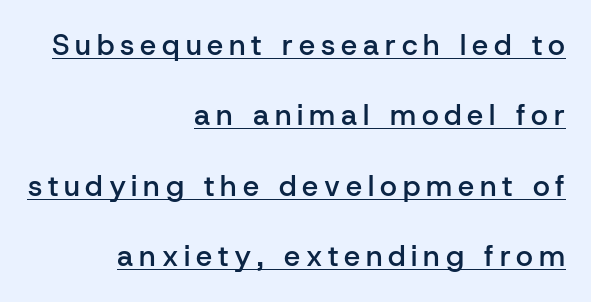
Looks like someone drew a line under every word here. Stroke thickness is moderately raised; the sample reads as semibold. A typesetter would mark this as roman, not italic. Is there much room between lines? Yes — plenty of vertical air separates them. Nothing sits at the stroke ends, so this counts as sans-serif.
